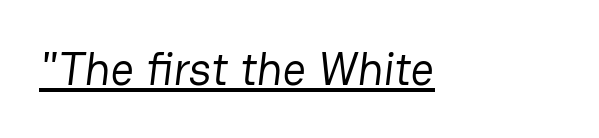
Is this a fixed-width face? No — the glyphs have proportional, varying widths. To sum up the face: it is a sans, with no serifs. Weight: not bold — regular or lighter. A typographer would call this underscored text. Does extra space separate the letters? No, they use regular spacing.
